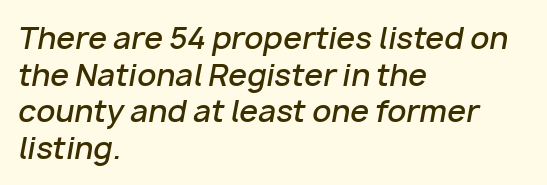
Q: Is the text bold? A: Semi-bold.
Q: Is the text italic (slanted)? A: Yes, it leans right by about 10 degrees.
Q: Is the text underlined? A: No.
Q: How is the paragraph aligned? A: Left-aligned.
Q: Is the spacing between letters normal or unusually wide? A: Normal.
Q: Width (condensed, normal, or wide)? A: Normal.
Q: Stroke contrast? A: Low.
Q: x-height? A: Medium.
Q: Monospaced? A: No.
